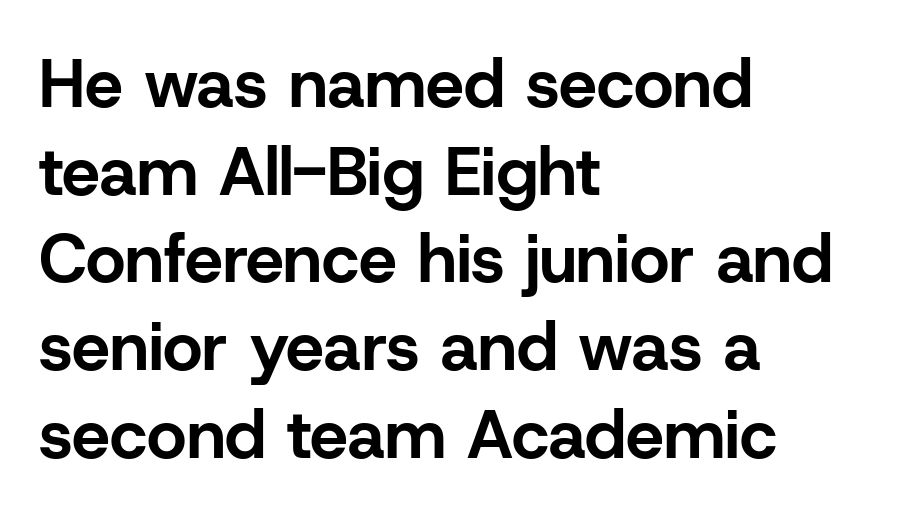
The image shows 68 px bold sans-serif type, upright; set left-aligned, normal line spacing (1.29x), normal letter spacing, not underlined; low stroke contrast and a medium x-height.
